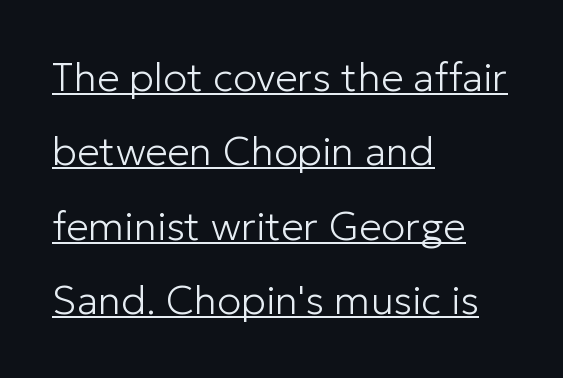
Horizontally, the lines are justified to the leading edge only. The rendering uses natural spacing where letterforms have individual widths. Decoration check: the copy is underlined. No extra ink here — the face is not bold. You can tell it's not italic because the verticals are truly vertical. I'd call this a sans setting — the letters go barefoot.
